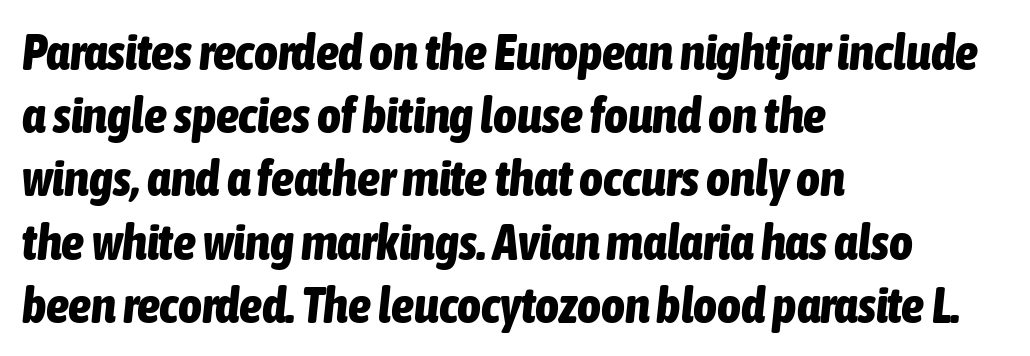
Q: Is the text bold? A: Yes.
Q: Is the text italic (slanted)? A: Yes, it leans right by about 6 degrees.
Q: Is the text underlined? A: No.
Q: How is the paragraph aligned? A: Left-aligned.
Q: Is the spacing between letters normal or unusually wide? A: Normal.
Q: Width (condensed, normal, or wide)? A: Condensed.
Q: Stroke contrast? A: Low.
Q: x-height? A: Medium.
Q: Monospaced? A: No.
